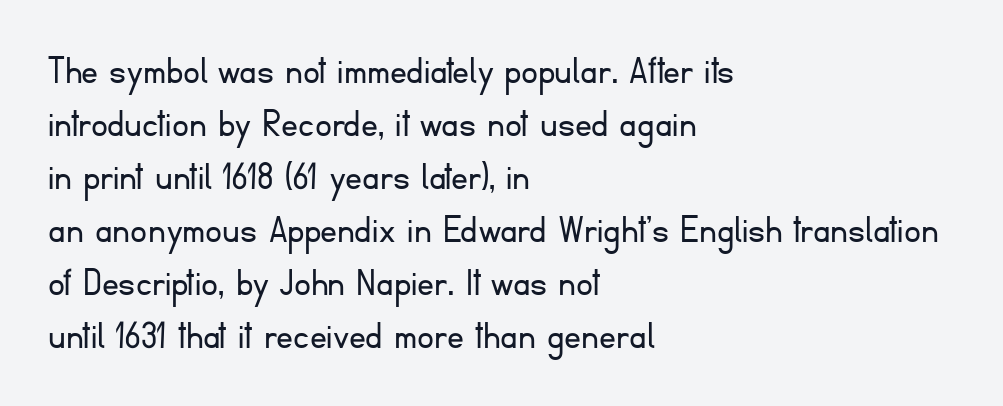
Any mark beneath the type? The region is blank. Each letter keeps its own natural width here, so spacing adapts to shape. Upright lettering throughout. Unbolded letterforms with no extra heft. Vertically, the passage feels balanced, rows spaced as you'd expect. The compositor pushed each line to the left boundary.
